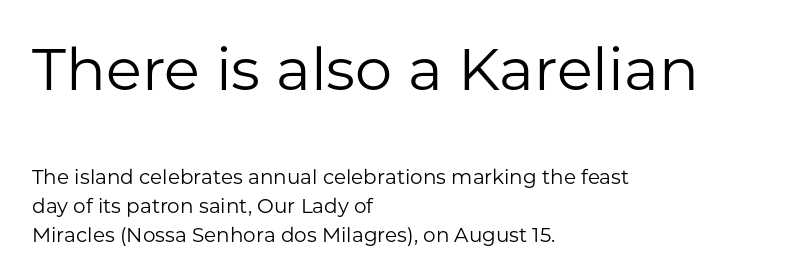
The image shows 59 px regular-weight sans-serif type, upright; set left-aligned, normal line spacing (1.44x), normal letter spacing, not underlined; the first (top) block is 2.95x larger; low stroke contrast and a medium x-height.
